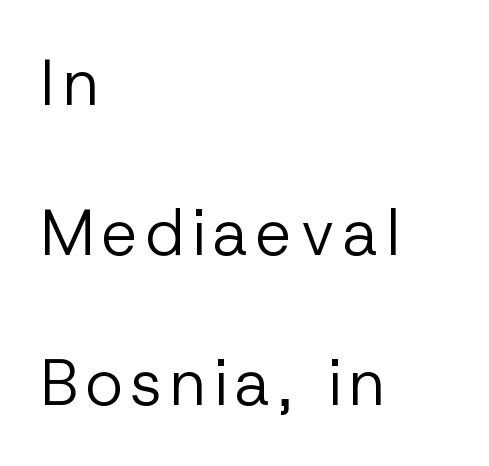
Q: Is the text bold? A: No.
Q: Is the text italic (slanted)? A: No, it is upright.
Q: Is the typeface a serif or a sans-serif typeface? A: Sans-serif.
Q: Is the text underlined? A: No.
Q: How is the paragraph aligned? A: Left-aligned.
Q: Is the spacing between lines tight, normal or loose? A: Loose.
Q: Width (condensed, normal, or wide)? A: Normal.
Q: Stroke contrast? A: Low.
Q: x-height? A: Medium.
Q: Monospaced? A: No.
